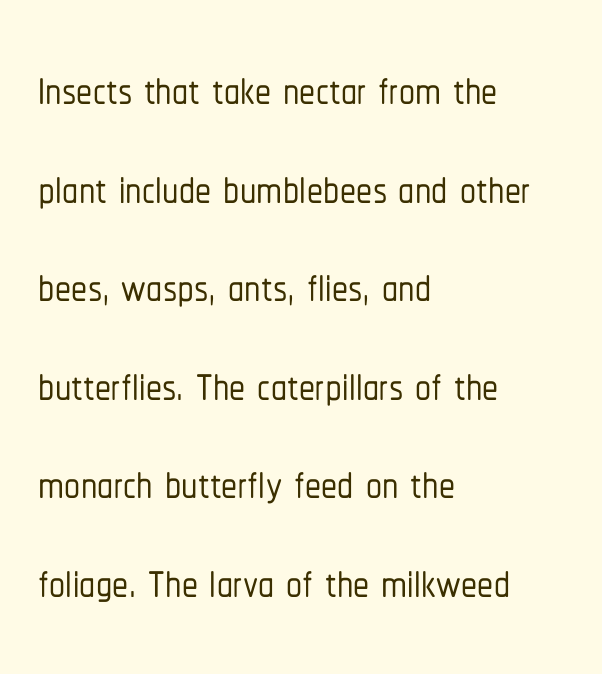
The string is rendered with underlining switched off. Is there much room between lines? A standard amount, neither cramped nor airy. Tracking here is standard; glyphs follow each other at the usual distance. Examine the stroke ends and you'll find no serifs. The passage is arranged the way most books set body copy — flush left.
